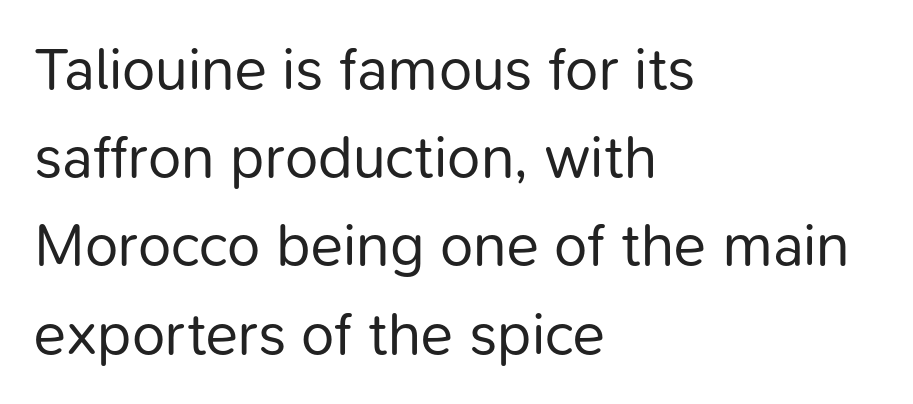
The image shows 60 px regular-weight sans-serif type, upright; set left-aligned, normal line spacing (1.47x), normal letter spacing, not underlined; low stroke contrast and a medium x-height.
